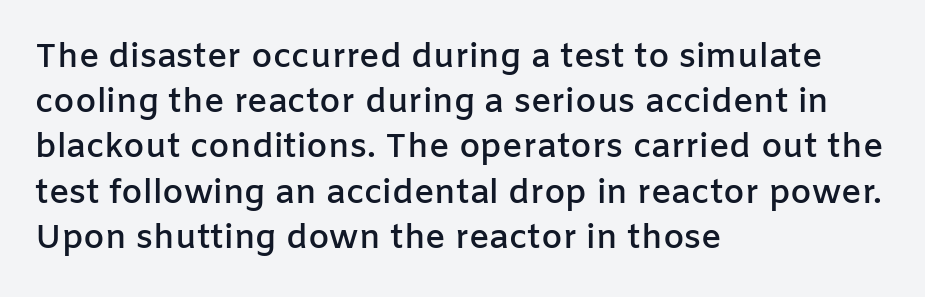
This is moderately heavy type, rendered in semibold. Successive baselines arrive at the customary interval. The passage is arranged the way most books set body copy — flush left. The passage shown is not underscored anywhere.
